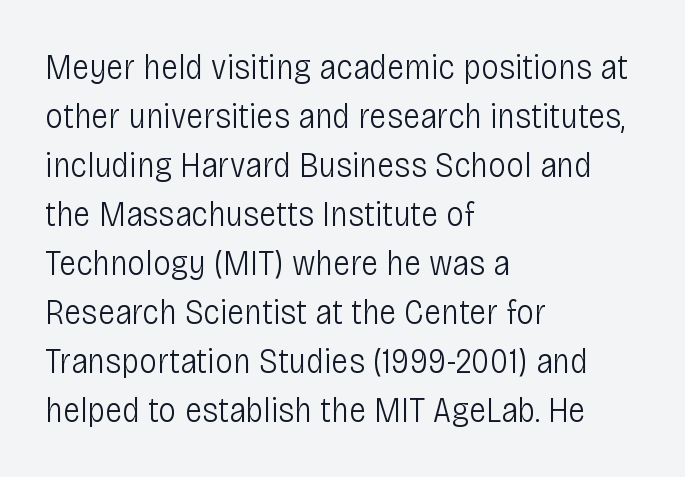
{"serif": "no", "italic": "no", "bold": "no", "weight": "light", "width": "condensed", "stroke_contrast": "low", "x_height": "large", "monospaced": "no", "underline": "no", "align": "left", "line_spacing": "normal", "line_spacing_ratio": 1.36, "letter_spacing": "normal", "letter_spacing_em": 0.0, "glyph_px": 36}
